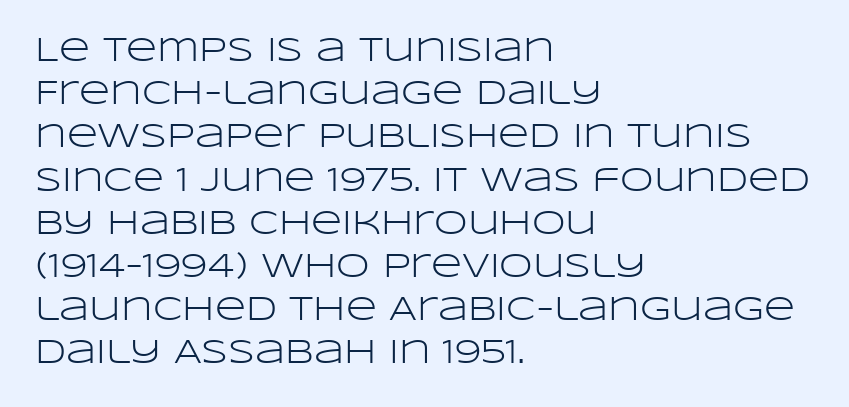
The image shows 34 px light, wide sans-serif type, upright; set left-aligned, normal line spacing (1.27x), normal letter spacing, not underlined; low stroke contrast and a large x-height.
